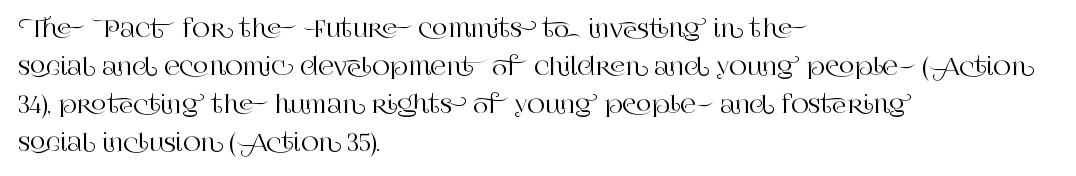
The image shows 24 px text type, upright; set left-aligned, normal line spacing (1.59x), normal letter spacing, not underlined.
